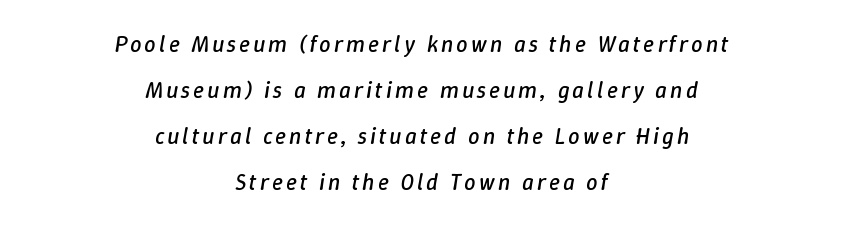
The image shows 23 px text type, italic (leaning right); set centered, loose line spacing (2.0x), not underlined.
